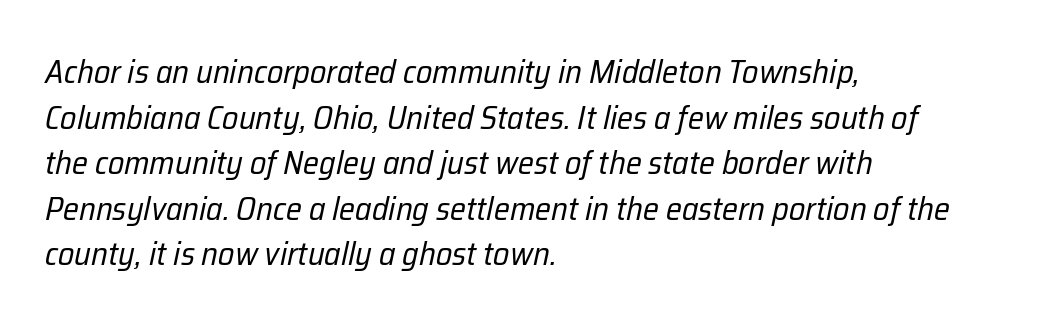
The image shows 33 px regular-weight, condensed type, italic (leaning right); set left-aligned, normal line spacing (1.38x), normal letter spacing, not underlined; low stroke contrast and a medium x-height.
